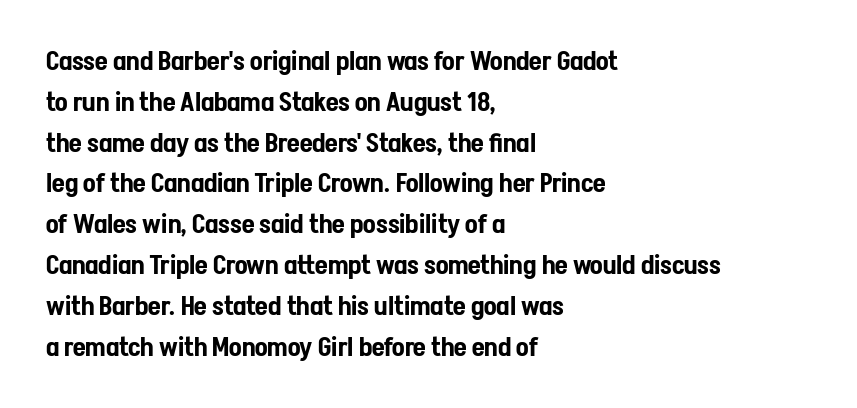
{"italic": "no", "underline": "no", "align": "left", "line_spacing": "normal", "line_spacing_ratio": 1.57, "letter_spacing": "normal", "letter_spacing_em": 0.0, "glyph_px": 26}
